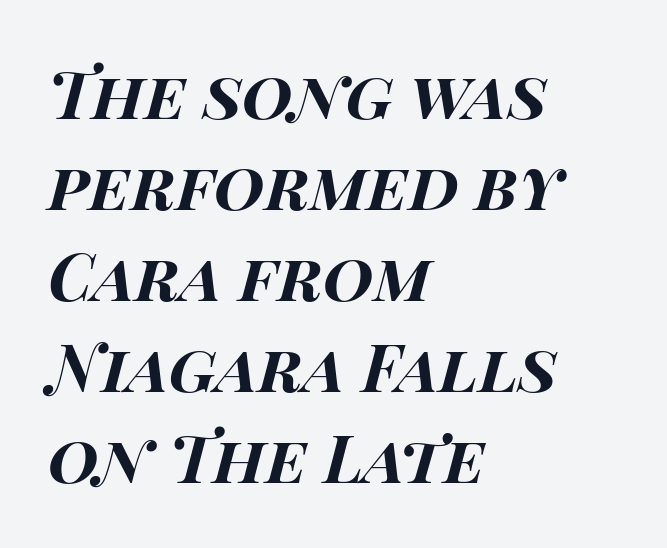
{"italic": "yes", "lean": "right", "slant_degrees": 15, "bold": "yes", "weight": "bold", "width": "wide", "stroke_contrast": "high", "x_height": "large", "monospaced": "no", "underline": "no", "align": "left", "line_spacing": "normal", "line_spacing_ratio": 1.4, "letter_spacing": "normal", "letter_spacing_em": 0.0, "glyph_px": 65}
